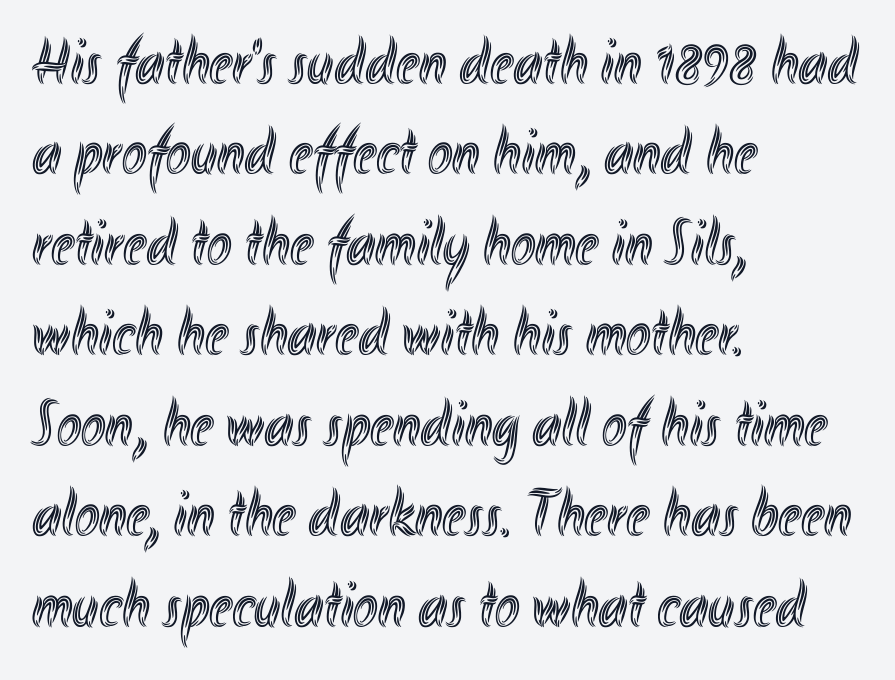
{"width": "condensed", "x_height": "small", "monospaced": "no", "underline": "no", "align": "left", "line_spacing": "normal", "line_spacing_ratio": 1.37, "letter_spacing": "normal", "letter_spacing_em": 0.0, "glyph_px": 66}
